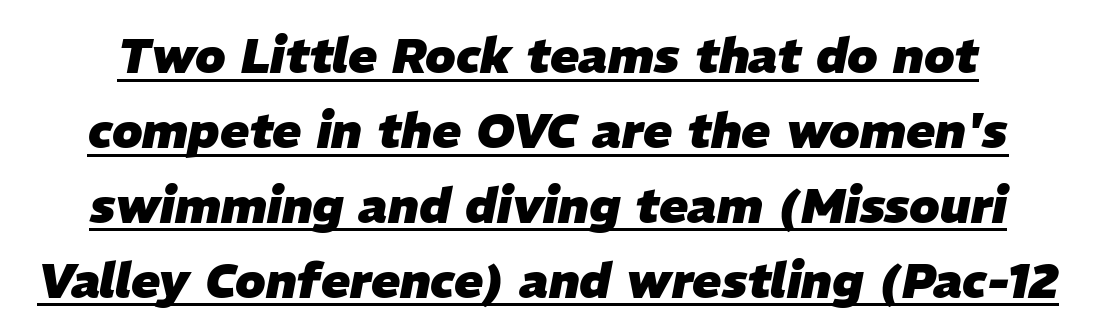
Q: Is the text bold? A: Yes.
Q: Is the text italic (slanted)? A: Yes, it leans right by about 11 degrees.
Q: Is the text underlined? A: Yes.
Q: Is the spacing between letters normal or unusually wide? A: Normal.
Q: Is the spacing between lines tight, normal or loose? A: Normal.
Q: Width (condensed, normal, or wide)? A: Normal.
Q: Stroke contrast? A: Low.
Q: x-height? A: Medium.
Q: Monospaced? A: No.
